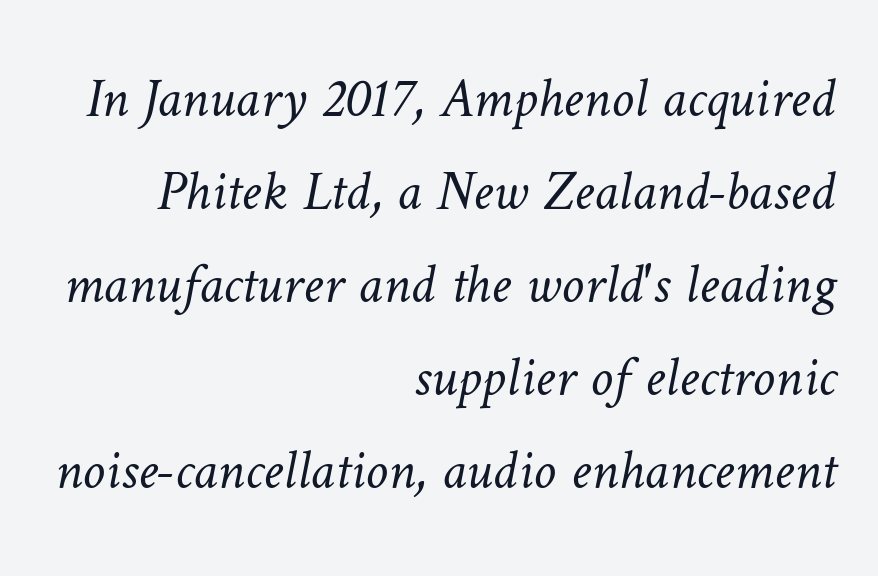
Q: Is the text bold? A: No.
Q: Is the text underlined? A: No.
Q: How is the paragraph aligned? A: Right-aligned.
Q: Is the spacing between letters normal or unusually wide? A: Normal.
Q: Is the spacing between lines tight, normal or loose? A: Normal.
Q: Width (condensed, normal, or wide)? A: Normal.
Q: Stroke contrast? A: Low.
Q: x-height? A: Medium.
Q: Monospaced? A: No.
